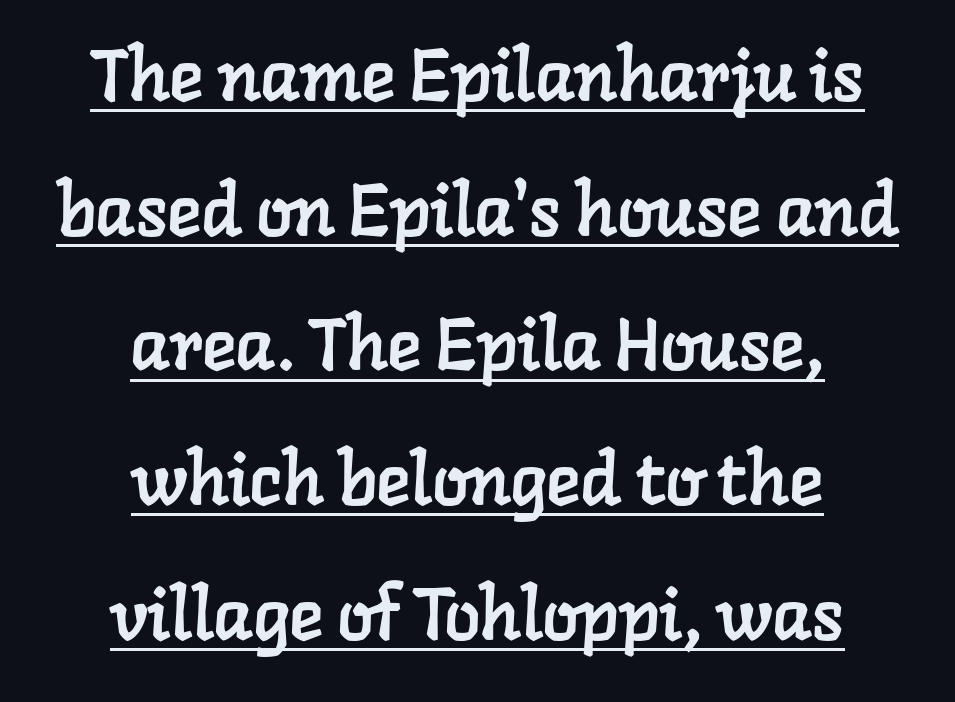
I'd call this a serif setting — the letters wear small feet. A rule runs beneath these lines of type. You could not count columns in this text — the font is proportionally spaced. The text block is weighted toward neither margin, spreading evenly from the middle. Each word holds together tightly as a unit, with standard inter-letter gaps.
